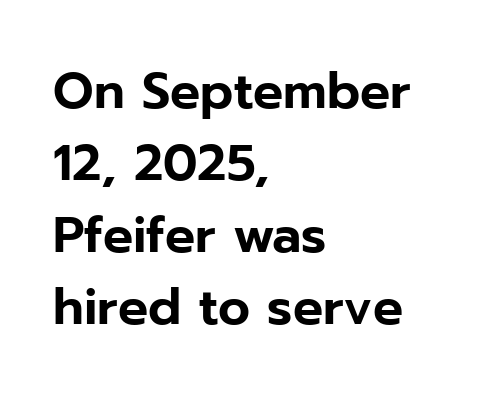
Q: Is the text italic (slanted)? A: No, it is upright.
Q: Is the typeface a serif or a sans-serif typeface? A: Sans-serif.
Q: Is the text underlined? A: No.
Q: How is the paragraph aligned? A: Left-aligned.
Q: Is the spacing between letters normal or unusually wide? A: Normal.
Q: Is the spacing between lines tight, normal or loose? A: Normal.
Q: Width (condensed, normal, or wide)? A: Normal.
Q: Stroke contrast? A: Low.
Q: x-height? A: Medium.
Q: Monospaced? A: No.
